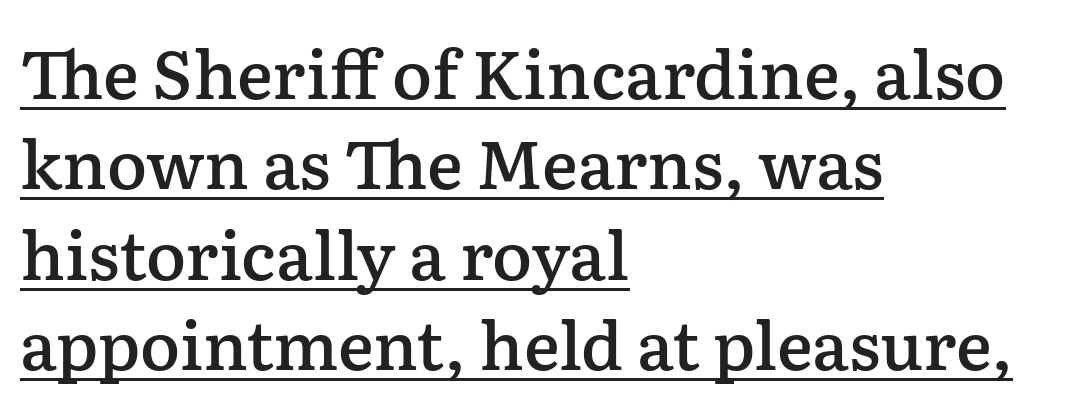
Normally led — the rows are evenly, conventionally spaced. Weight: semibold (demi). The rendering keeps characters at their native spacing. The rag falls on the right side of this text block. Think of a printed novel: that variable character pitch is what you see here.
